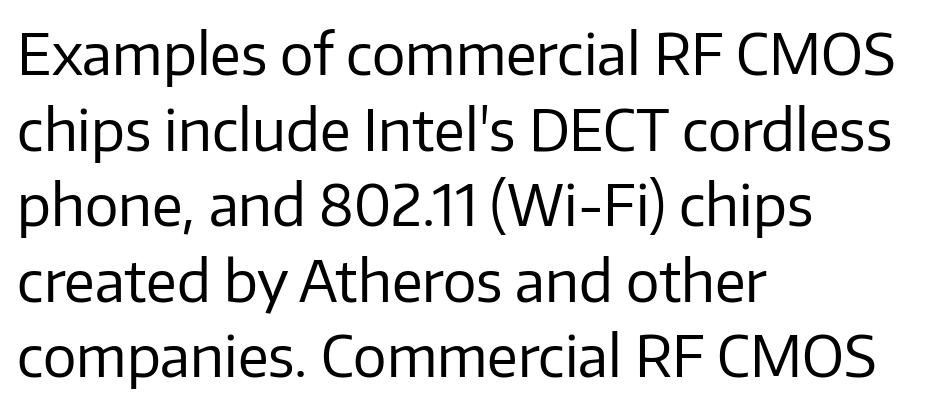
The image shows 56 px regular-weight sans-serif type, upright; set left-aligned, normal line spacing (1.35x), normal letter spacing, not underlined; low stroke contrast and a medium x-height.
